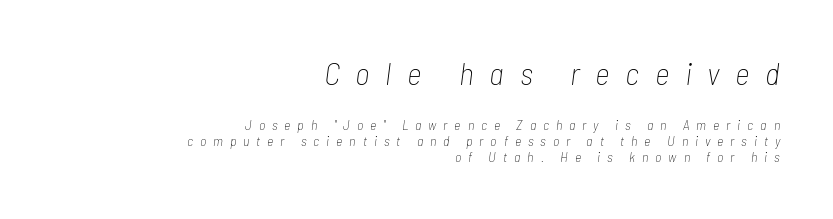
{"italic": "yes", "lean": "right", "slant_degrees": 7, "bold": "no", "weight": "thin", "width": "condensed", "stroke_contrast": "low", "x_height": "medium", "monospaced": "no", "underline": "no", "align": "right", "line_spacing_ratio": 1.16, "letter_spacing": "wide", "letter_spacing_em": 0.49, "larger_block": "first", "size_ratio": 2.29, "glyph_px": 32}
